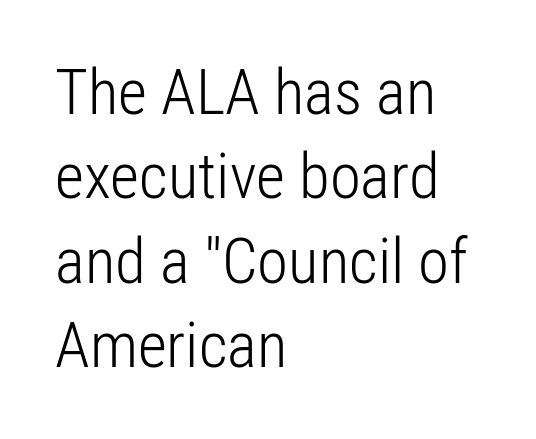
This is the regular roman posture of the typeface. The horizontal fit of the characters is conventional and even. Layout note: lines flush left. Weight: not bold — regular or lighter. Regarding leading, the lines here are spaced in the standard way. This is sans-serif lettering, the kind often seen on screens and signage.
